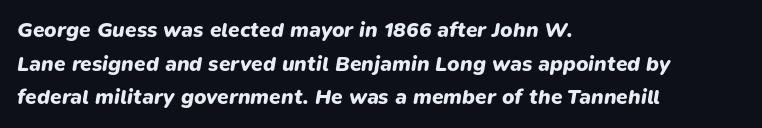
Tracking value appears to be zero — textbook default spacing. Bare-footed words on every line. Its strokes are broad and dark, the hallmark of bold type. This rendering uses left alignment, leaving the right contour irregular. Summary of vertical rhythm: regular, with standard interline spacing.
